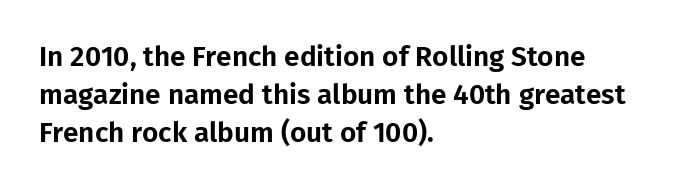
The image shows 28 px sans-serif type, upright; set left-aligned, normal line spacing (1.36x), normal letter spacing, not underlined; low stroke contrast and a medium x-height.
